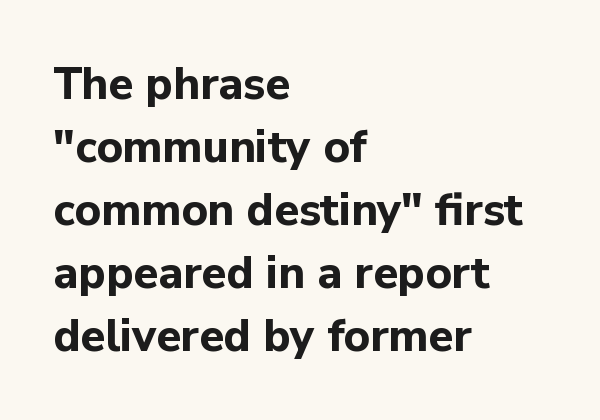
The space between consecutive lines is moderate. Its strokes are broad and dark, the hallmark of bold type. No word sits above an underline. Glyph-to-glyph distance matches everyday printed text. Alignment: flush left. Rendered with straight, roman letterforms.
